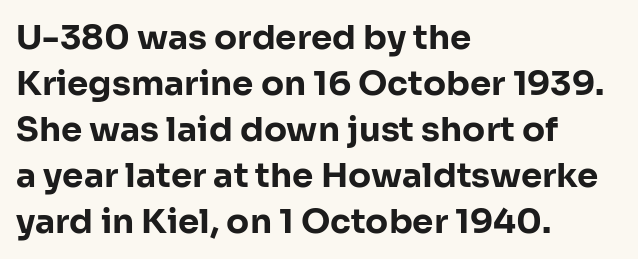
The font family rendered here belongs to the sans-serif group. Rendered with straight, roman letterforms. The face used here is proportionally spaced, like ordinary book or web type. If you measured baseline to baseline, you'd find a middling distance. Underline: absent. Every letter is thick-stroked: bold, no question.
